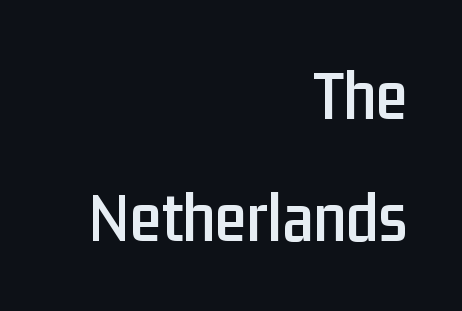
{"serif": "no", "italic": "no", "width": "condensed", "stroke_contrast": "low", "x_height": "medium", "monospaced": "no", "underline": "no", "align": "right", "line_spacing": "normal", "line_spacing_ratio": 1.69, "letter_spacing": "normal", "letter_spacing_em": 0.0, "glyph_px": 72}
